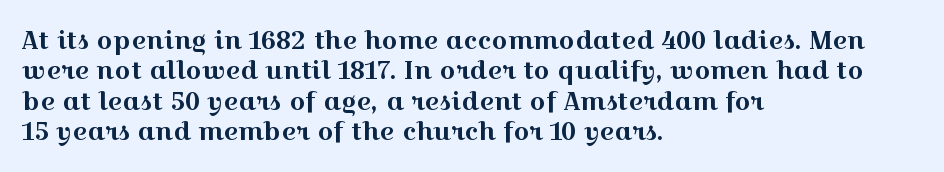
Q: Is the text italic (slanted)? A: No, it is upright.
Q: Is the text underlined? A: No.
Q: How is the paragraph aligned? A: Left-aligned.
Q: Is the spacing between letters normal or unusually wide? A: Normal.
